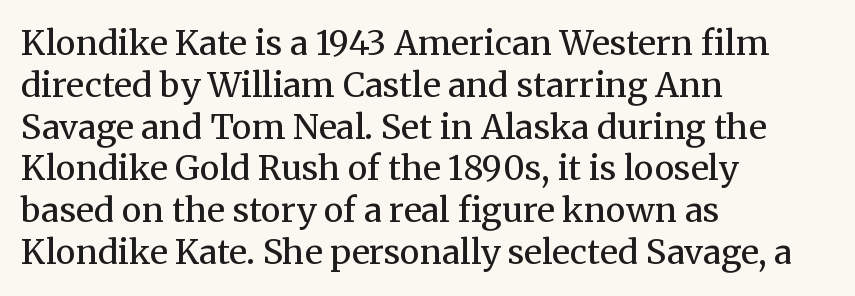
Q: Is the text bold? A: No.
Q: Is the text italic (slanted)? A: No, it is upright.
Q: Is the typeface a serif or a sans-serif typeface? A: Serif.
Q: Is the text underlined? A: No.
Q: How is the paragraph aligned? A: Left-aligned.
Q: Is the spacing between letters normal or unusually wide? A: Normal.
Q: Width (condensed, normal, or wide)? A: Normal.
Q: Stroke contrast? A: Medium.
Q: x-height? A: Medium.
Q: Monospaced? A: No.
